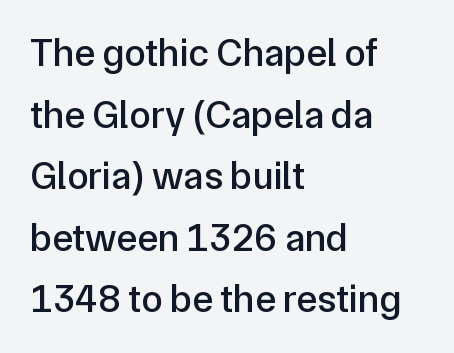
{"serif": "no", "italic": "no", "width": "normal", "stroke_contrast": "low", "x_height": "medium", "monospaced": "no", "underline": "no", "align": "left", "line_spacing": "normal", "line_spacing_ratio": 1.58, "letter_spacing": "normal", "letter_spacing_em": 0.0, "glyph_px": 39}
